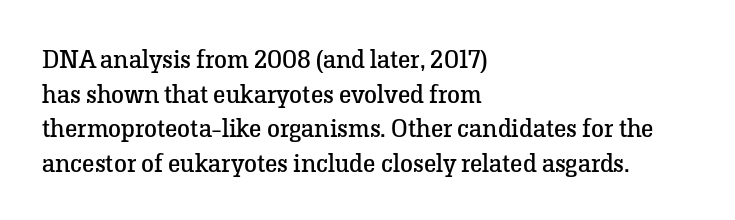
Q: Is the text bold? A: No.
Q: Is the text italic (slanted)? A: No, it is upright.
Q: Is the text underlined? A: No.
Q: How is the paragraph aligned? A: Left-aligned.
Q: Is the spacing between letters normal or unusually wide? A: Normal.
Q: Is the spacing between lines tight, normal or loose? A: Normal.
